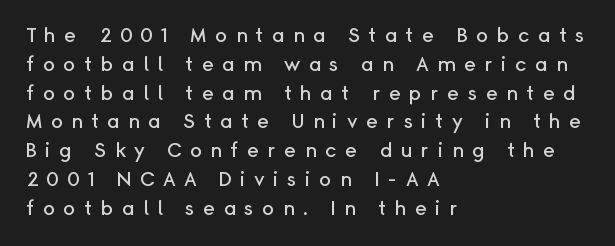
{"italic": "no", "underline": "no", "align": "left", "line_spacing": "normal", "line_spacing_ratio": 1.44, "letter_spacing": "wide", "letter_spacing_em": 0.42, "glyph_px": 20}
